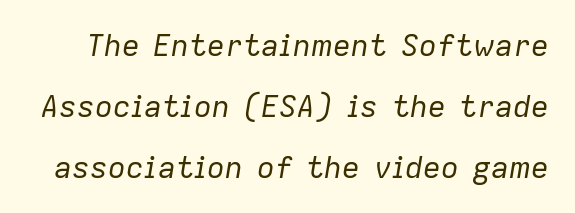
The image shows 30 px regular-weight type, italic (leaning right); set loose line spacing (2.03x), normal letter spacing, not underlined; low stroke contrast and a medium x-height.
